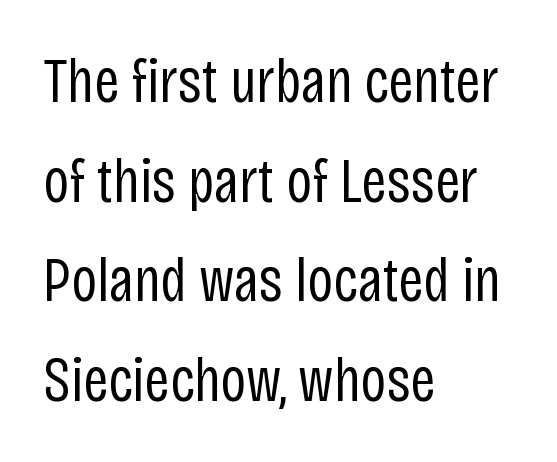
The image shows 63 px regular-weight, condensed sans-serif type, upright; set left-aligned, normal line spacing (1.58x), normal letter spacing, not underlined; low stroke contrast and a large x-height.
